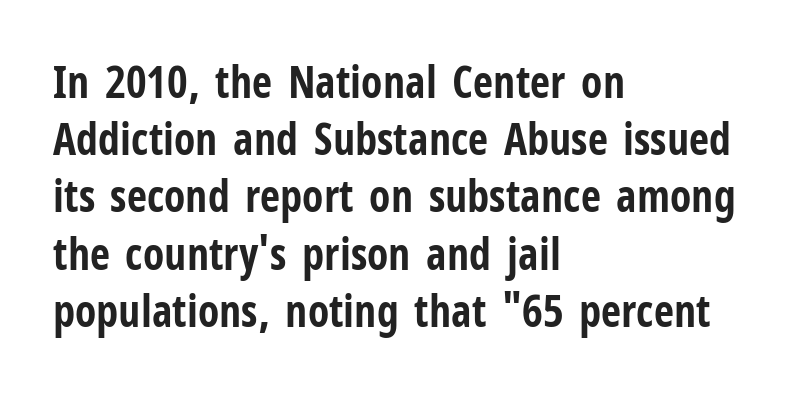
Beneath every word, the page is bare. Each word holds together tightly as a unit, with standard inter-letter gaps. The glyphs have the mass of a bold cut. Posture: straight, roman, zero tilt. Letterform terminals end flat and unadorned throughout the passage.
